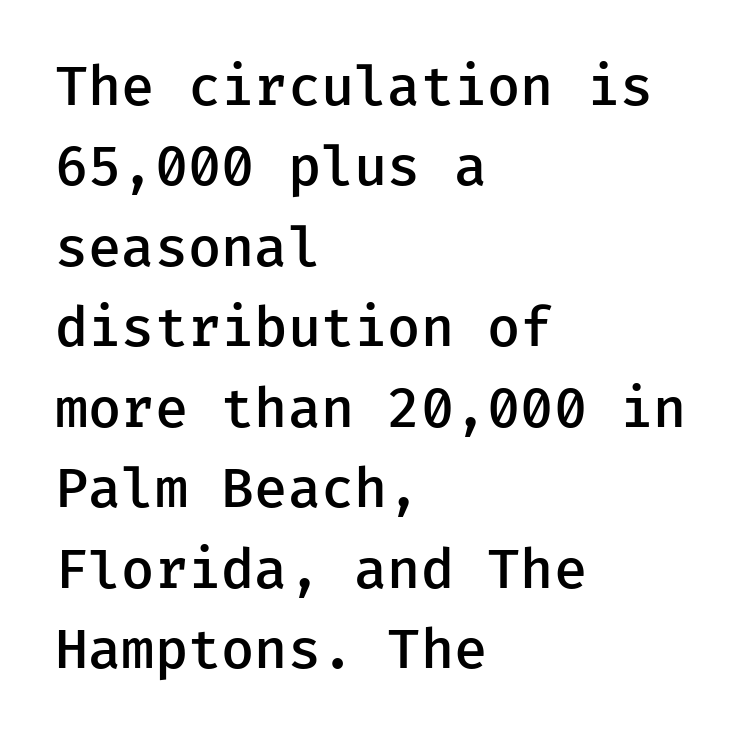
Q: Is the text bold? A: Semi-bold.
Q: Is the text italic (slanted)? A: No, it is upright.
Q: Is the typeface a serif or a sans-serif typeface? A: Sans-serif.
Q: Is the text underlined? A: No.
Q: How is the paragraph aligned? A: Left-aligned.
Q: Is the spacing between letters normal or unusually wide? A: Normal.
Q: Is the spacing between lines tight, normal or loose? A: Normal.
Q: Width (condensed, normal, or wide)? A: Normal.
Q: Stroke contrast? A: Low.
Q: x-height? A: Medium.
Q: Monospaced? A: Yes.
